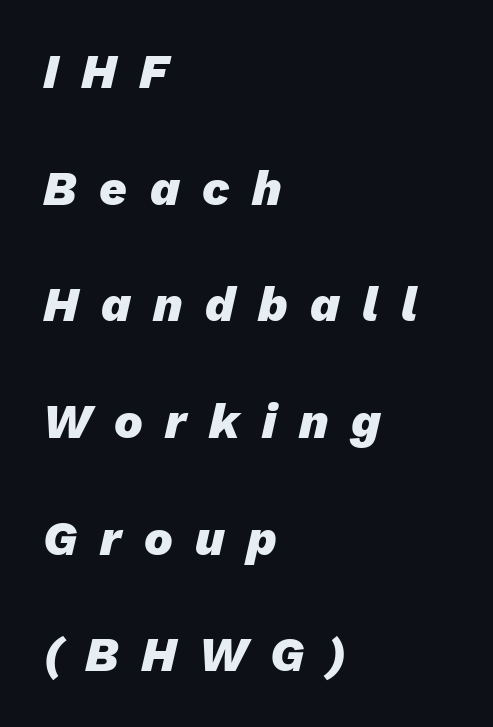
The image shows 48 px heavy type, italic (leaning right); set left-aligned, loose line spacing (2.43x), unusually wide letter spacing (+0.47 em), not underlined; low stroke contrast and a medium x-height.
